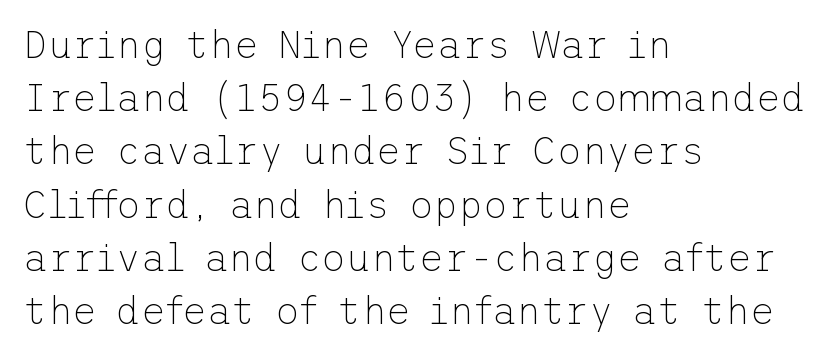
{"serif": "no", "italic": "no", "bold": "no", "weight": "thin", "width": "normal", "stroke_contrast": "low", "x_height": "medium", "underline": "no", "align": "left", "line_spacing": "normal", "line_spacing_ratio": 1.4, "letter_spacing": "normal", "letter_spacing_em": 0.0, "glyph_px": 38}
